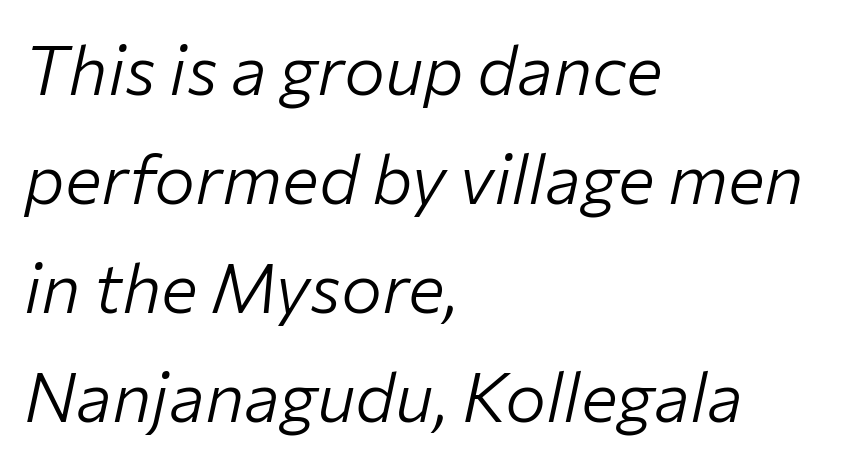
In CSS terms this would be text-align: left. Here the designer chose a conventional face with non-uniform glyph widths. The tracking reads as untouched default to a designer's eye. Reading down the column, the eye jumps a familiar distance to each next line. Is the stroke heavy? The answer is a plain regular-or-lighter. Clear beneath every line of the passage.
